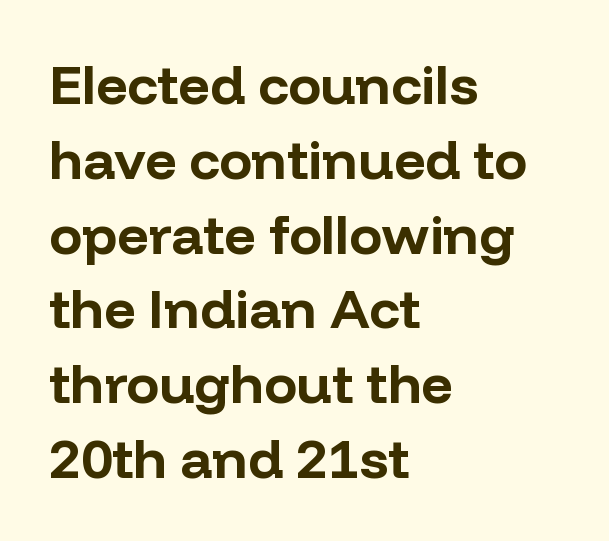
The image shows 55 px bold sans-serif type, upright; set left-aligned, normal line spacing (1.36x), normal letter spacing, not underlined; low stroke contrast and a medium x-height.
